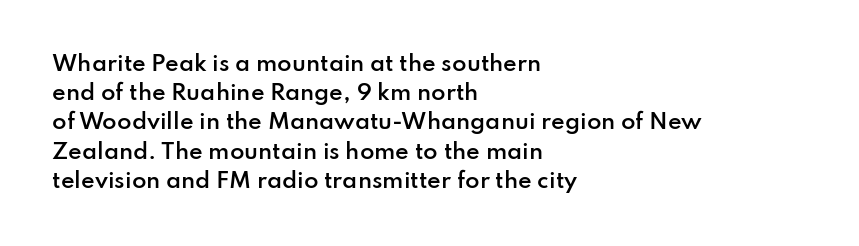
The image shows 21 px text type, upright; set left-aligned, normal line spacing (1.39x), normal letter spacing, not underlined.
